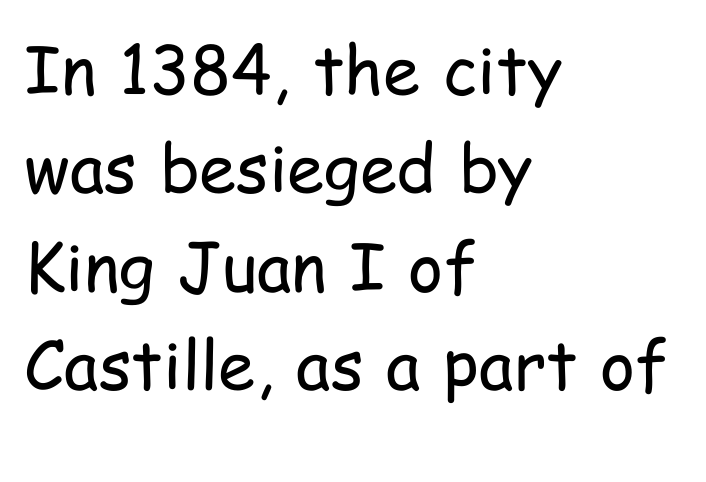
Which margin do the lines hug? The left one — the right edge is uneven. Here the designer chose a conventional face with non-uniform glyph widths. Characters follow at the spacing the type designer built in. The font's upright variant was chosen for this text. These glyphs show unthickened strokes, regular width or finer.
